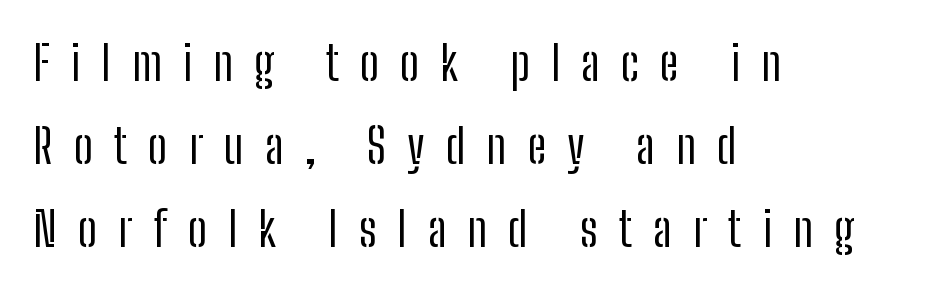
Grotesque or geometric, the face here clearly has no serifs. Words appear elongated and porous because spacing is wide. This sample uses an upright cut, with every glyph sitting square on the baseline. Looks like regular typesetting: each glyph gets only the width it needs. Plain, unruled lines of type. Stems and bowls with no extra thickness — not bold.
